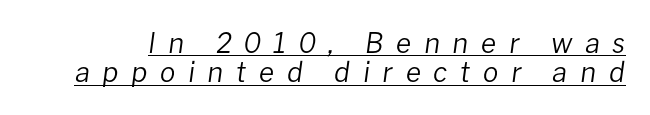
Underline: present. Rows of type sit shoulder to shoulder in the vertical direction. Honestly, the letter spacing is so wide it's the main thing you notice. The glyphs look as if they've been sheared to an angle.
